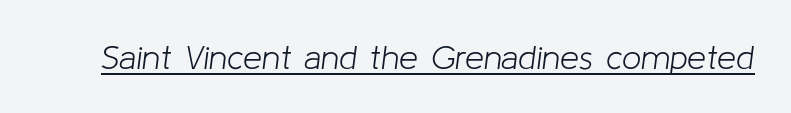
Do the characters align in a grid? No, the font is proportional. Between one letter and the next there's only the usual sliver of space. The letterforms sit at book weight or below. Looks like someone drew a line under every word here.
